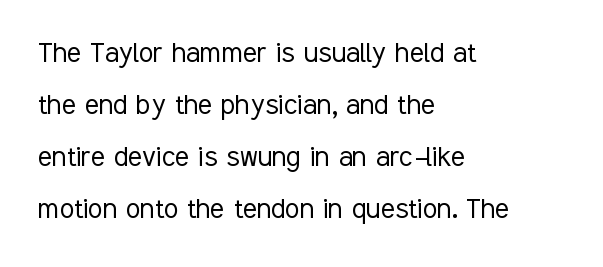
Q: Is the text bold? A: No.
Q: Is the text italic (slanted)? A: No, it is upright.
Q: Is the typeface a serif or a sans-serif typeface? A: Sans-serif.
Q: Is the text underlined? A: No.
Q: How is the paragraph aligned? A: Left-aligned.
Q: Is the spacing between letters normal or unusually wide? A: Normal.
Q: Is the spacing between lines tight, normal or loose? A: Normal.
Q: Width (condensed, normal, or wide)? A: Condensed.
Q: Stroke contrast? A: Low.
Q: x-height? A: Medium.
Q: Monospaced? A: No.
